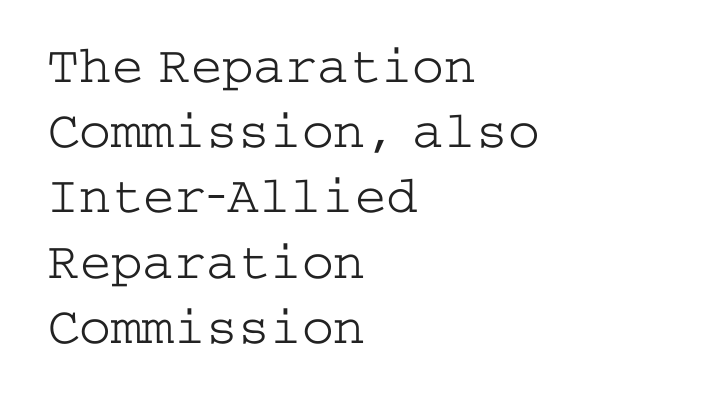
{"serif": "yes", "italic": "no", "bold": "no", "weight": "light", "width": "wide", "stroke_contrast": "low", "x_height": "medium", "underline": "no", "align": "left", "line_spacing_ratio": 1.23, "letter_spacing": "normal", "letter_spacing_em": 0.0, "glyph_px": 53}
